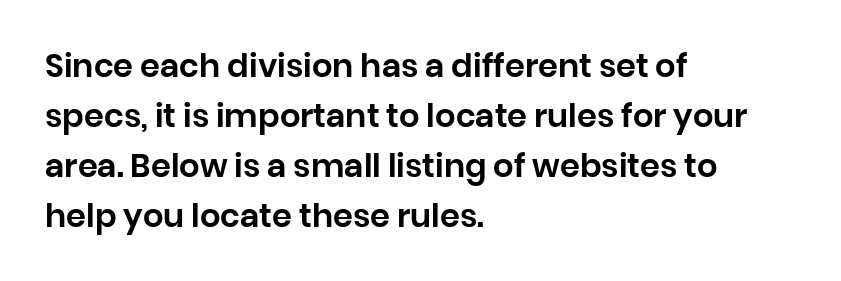
{"serif": "no", "italic": "no", "width": "normal", "stroke_contrast": "low", "x_height": "large", "monospaced": "no", "underline": "no", "align": "left", "line_spacing": "normal", "line_spacing_ratio": 1.56, "letter_spacing": "normal", "letter_spacing_em": 0.0, "glyph_px": 32}
